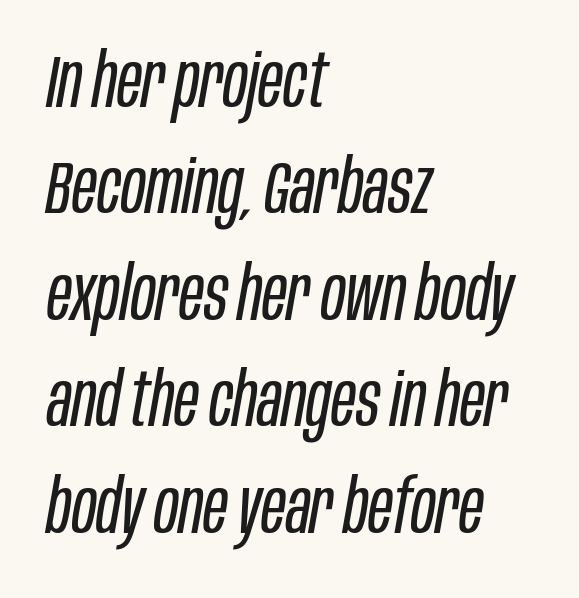
The image shows 75 px regular-weight, condensed type, italic (leaning right); set left-aligned, normal line spacing (1.42x), normal letter spacing, not underlined; low stroke contrast and a large x-height.
